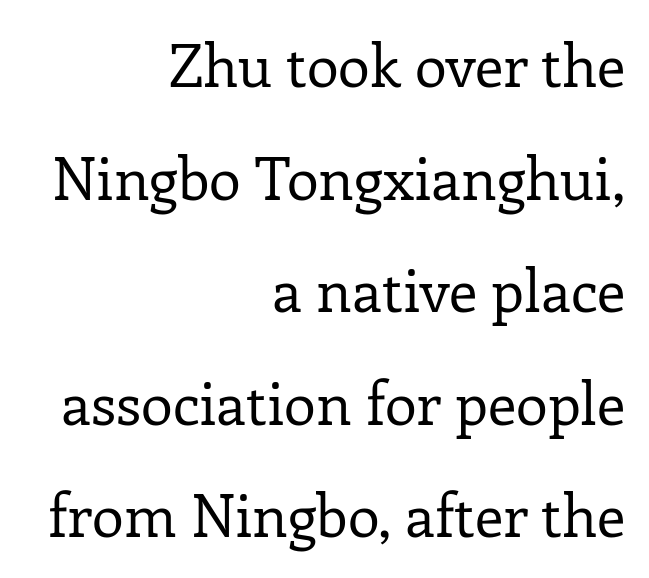
Q: Is the text bold? A: No.
Q: Is the text italic (slanted)? A: No, it is upright.
Q: Is the typeface a serif or a sans-serif typeface? A: Serif.
Q: Is the text underlined? A: No.
Q: How is the paragraph aligned? A: Right-aligned.
Q: Is the spacing between letters normal or unusually wide? A: Normal.
Q: Is the spacing between lines tight, normal or loose? A: Loose.
Q: Width (condensed, normal, or wide)? A: Normal.
Q: Stroke contrast? A: Low.
Q: x-height? A: Medium.
Q: Monospaced? A: No.
